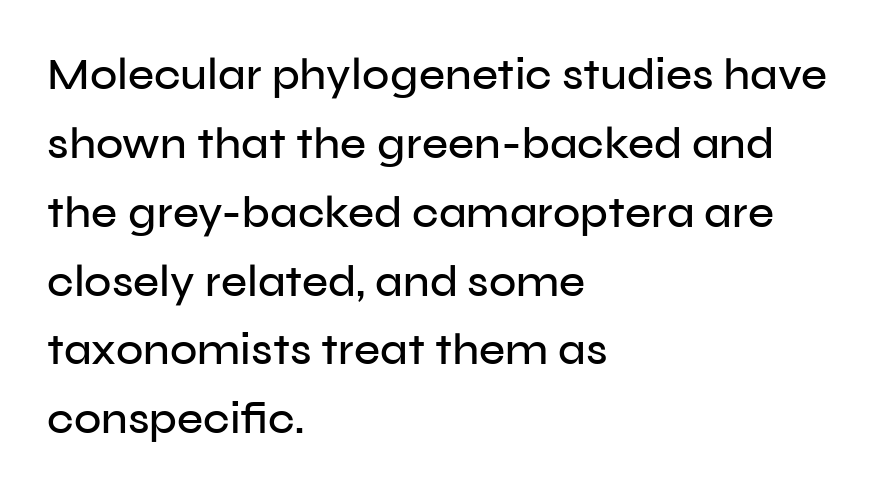
Characters follow at the spacing the type designer built in. No italicization has been applied; the sample stays upright. Looks like regular typesetting: each glyph gets only the width it needs. The vertical gap from one line to the next is medium.
